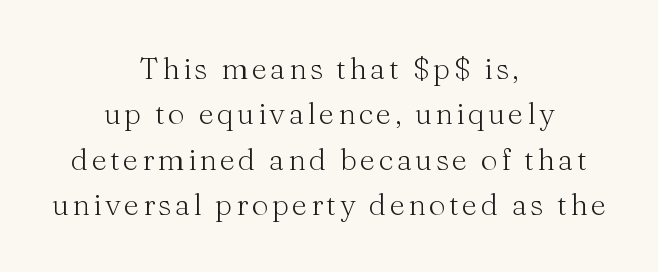
Q: Is the text bold? A: No.
Q: Is the text italic (slanted)? A: No, it is upright.
Q: Is the typeface a serif or a sans-serif typeface? A: Serif.
Q: Is the text underlined? A: No.
Q: How is the paragraph aligned? A: Centered.
Q: Is the spacing between lines tight, normal or loose? A: Normal.
Q: Width (condensed, normal, or wide)? A: Normal.
Q: Stroke contrast? A: Medium.
Q: x-height? A: Medium.
Q: Monospaced? A: No.
